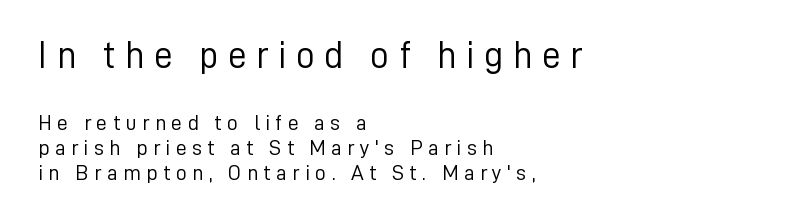
{"serif": "no", "italic": "no", "bold": "no", "weight": "light", "width": "normal", "stroke_contrast": "low", "x_height": "medium", "monospaced": "no", "underline": "no", "align": "left", "line_spacing": "tight", "line_spacing_ratio": 1.14, "letter_spacing": "wide", "letter_spacing_em": 0.24, "larger_block": "first", "size_ratio": 1.73, "glyph_px": 38}
